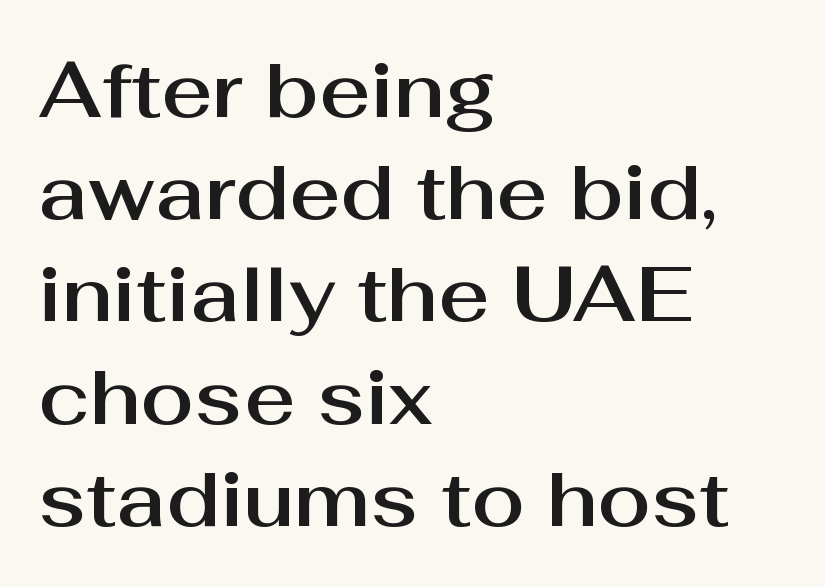
Q: Is the text italic (slanted)? A: No, it is upright.
Q: Is the typeface a serif or a sans-serif typeface? A: Sans-serif.
Q: Is the text underlined? A: No.
Q: How is the paragraph aligned? A: Left-aligned.
Q: Is the spacing between letters normal or unusually wide? A: Normal.
Q: Is the spacing between lines tight, normal or loose? A: Normal.
Q: Width (condensed, normal, or wide)? A: Normal.
Q: Stroke contrast? A: Medium.
Q: x-height? A: Medium.
Q: Monospaced? A: No.
